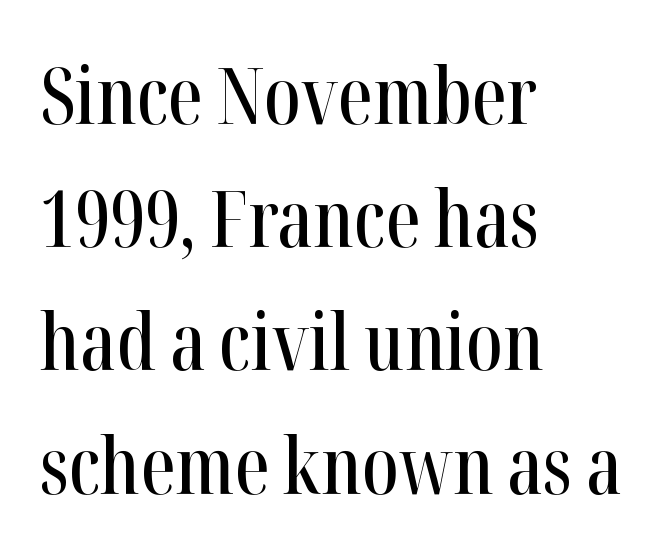
These lines are rendered in a variable-pitch font. This is the regular roman posture of the typeface. The gaps between neighbouring characters are ordinary and unremarkable. Plain, unruled lines of type. Horizontal alignment here is leftward, the default for most running prose.
